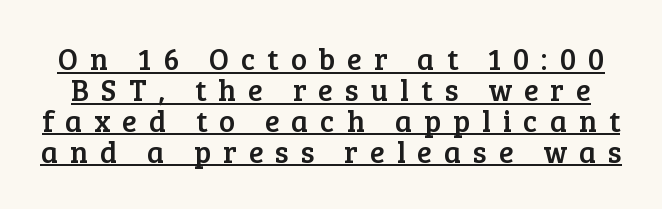
Each new line begins almost immediately beneath the previous one. Loose tracking; the words dissolve into strings of separated letters. The string is rendered with underlining switched on. Every character sits straight up, as roman type does. You can tell from the footed stems that serif type was used. This sample has the flowing, uneven cadence of proportional lettering.
